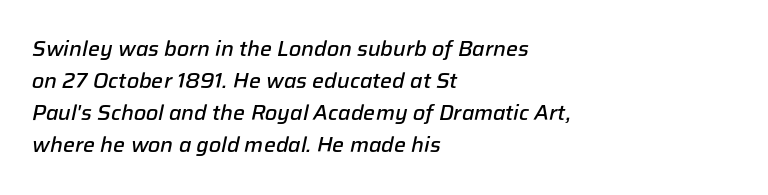
{"italic": "yes", "lean": "right", "slant_degrees": 12, "bold": "semi", "underline": "no", "align": "left", "line_spacing": "normal", "line_spacing_ratio": 1.53, "letter_spacing": "normal", "letter_spacing_em": 0.0, "glyph_px": 21}
